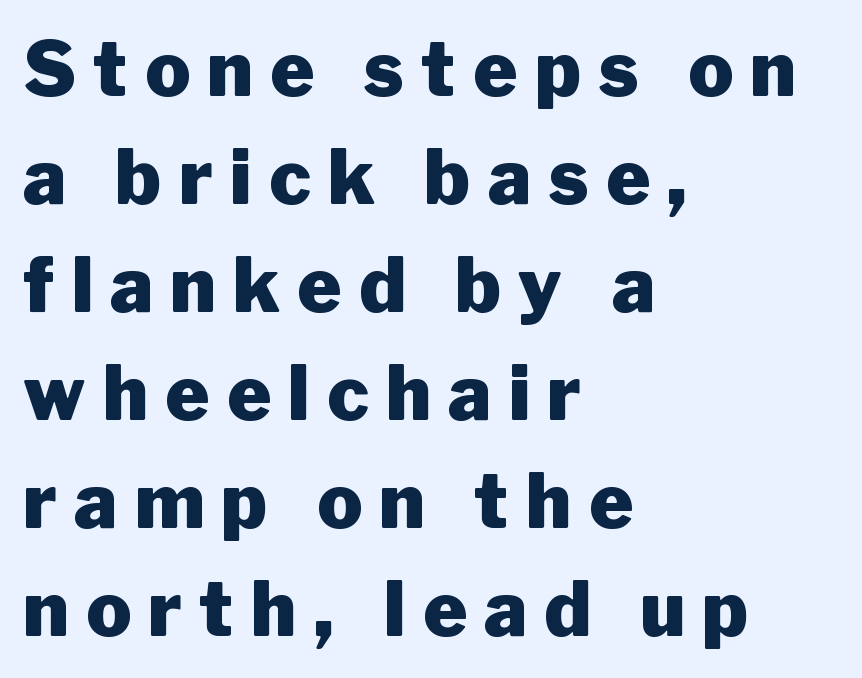
Q: Is the text bold? A: Yes.
Q: Is the text italic (slanted)? A: No, it is upright.
Q: Is the typeface a serif or a sans-serif typeface? A: Sans-serif.
Q: Is the text underlined? A: No.
Q: How is the paragraph aligned? A: Left-aligned.
Q: Is the spacing between letters normal or unusually wide? A: Unusually wide.
Q: Is the spacing between lines tight, normal or loose? A: Normal.
Q: Width (condensed, normal, or wide)? A: Normal.
Q: Stroke contrast? A: Low.
Q: x-height? A: Medium.
Q: Monospaced? A: No.
